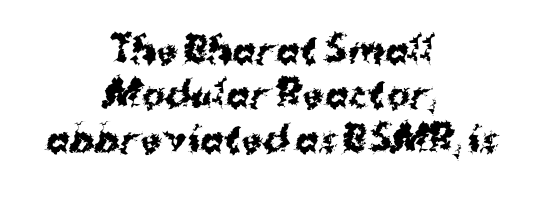
{"serif": "no", "bold": "yes", "weight": "bold", "width": "normal", "stroke_contrast": "medium", "x_height": "medium", "monospaced": "no", "underline": "no", "align": "center", "line_spacing": "normal", "line_spacing_ratio": 1.27, "letter_spacing": "normal", "letter_spacing_em": 0.0, "glyph_px": 35}
